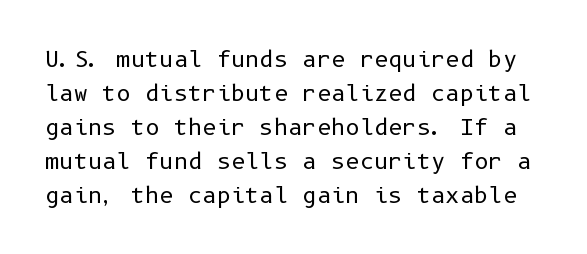
Q: Is the text bold? A: No.
Q: Is the text italic (slanted)? A: No, it is upright.
Q: Is the text underlined? A: No.
Q: Is the spacing between letters normal or unusually wide? A: Normal.
Q: Is the spacing between lines tight, normal or loose? A: Normal.
